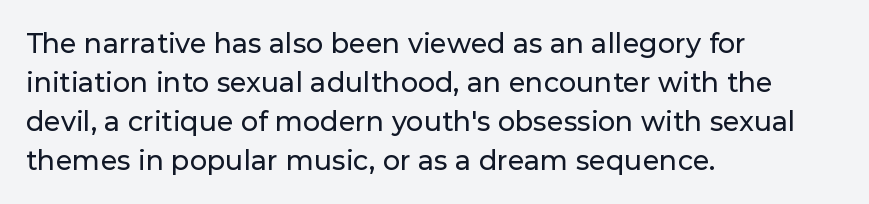
Evenly set lines give the paragraph a standard silhouette. What stands out about the letter spacing? Nothing — it is the standard amount. Glance below the letters and you will spot only blank space. The compositor pushed each line to the left boundary. The axis of the letterforms is exactly vertical.
